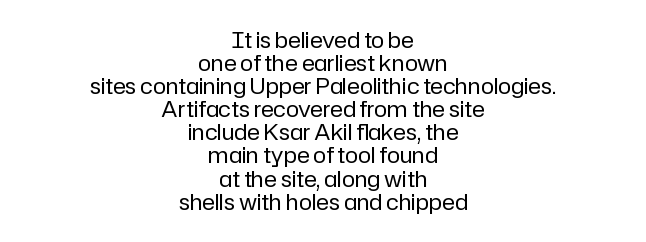
Q: Is the text bold? A: No.
Q: Is the text italic (slanted)? A: No, it is upright.
Q: Is the text underlined? A: No.
Q: How is the paragraph aligned? A: Centered.
Q: Is the spacing between letters normal or unusually wide? A: Normal.
Q: Is the spacing between lines tight, normal or loose? A: Tight.
